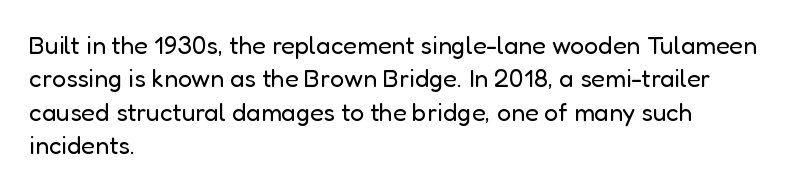
The image shows 25 px text type, upright; set left-aligned, normal line spacing (1.34x), normal letter spacing, not underlined.
